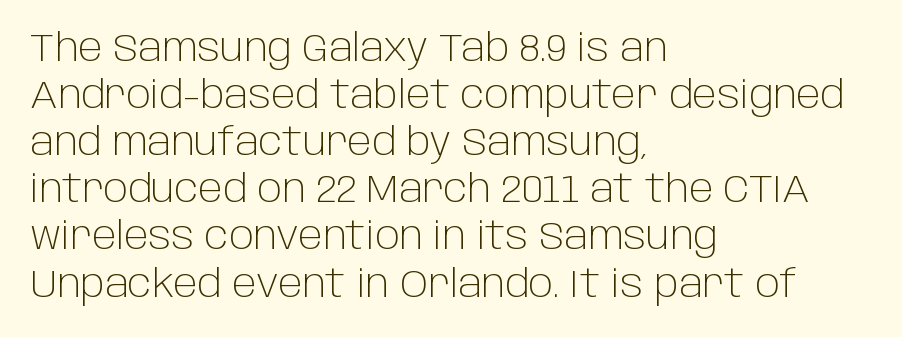
These lines stack with their left ends in a neat column. Each letter keeps its own natural width here, so spacing adapts to shape. Just letters on the line, the space beneath them empty. Does the type have serifs? No, each stem ends abruptly.
